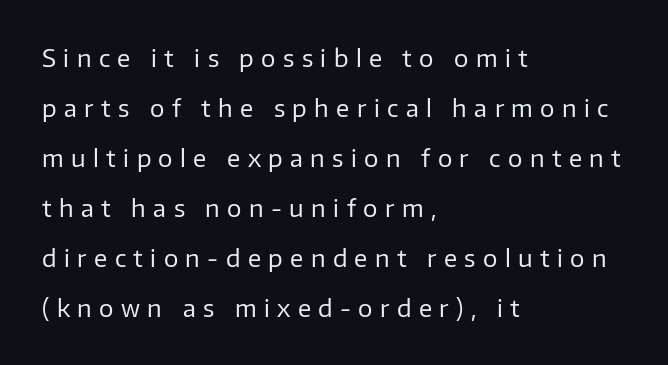
Q: Is the text bold? A: No.
Q: Is the text italic (slanted)? A: No, it is upright.
Q: Is the text underlined? A: No.
Q: How is the paragraph aligned? A: Left-aligned.
Q: Is the spacing between letters normal or unusually wide? A: Unusually wide.
Q: Is the spacing between lines tight, normal or loose? A: Loose.
